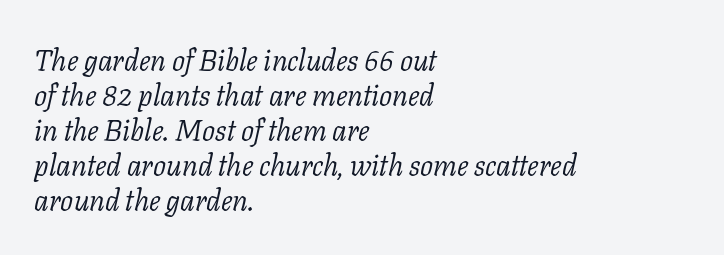
Letter spacing: default. The rag falls on the right side of this text block. Unmarked baselines from the first word to the last. A typesetter would mark this as italic. Is this a fixed-width face? No — the glyphs have proportional, varying widths. Classification — serif.
